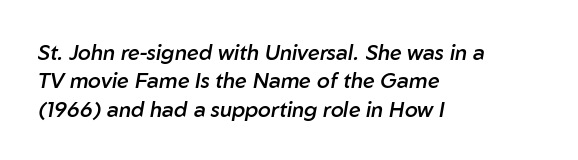
In terms of letterspacing, this is plain default setting. The rag falls on the right side of this text block. Heft: intermediate — a semibold. The passage shown leans; its letterforms are oblique. Line spacing here is normal. Rule under the text: the space is simply empty.
